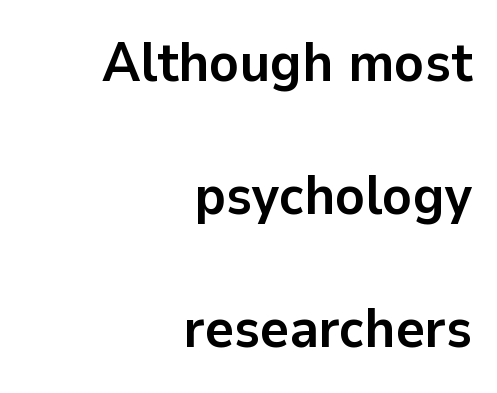
The image shows 55 px semibold sans-serif type, upright; set right-aligned, loose line spacing (2.42x), normal letter spacing, not underlined; low stroke contrast and a medium x-height.
